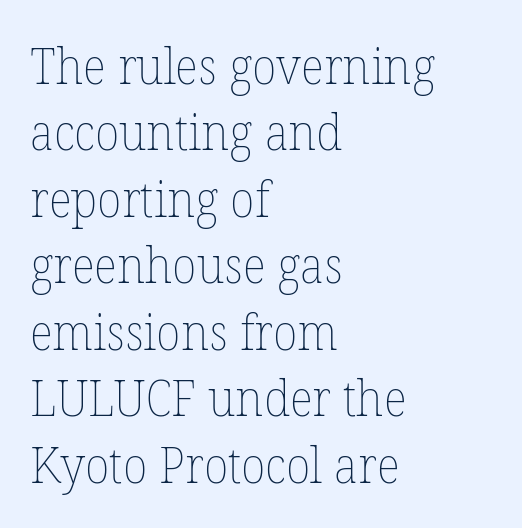
The image shows 50 px thin type, upright; set left-aligned, normal line spacing (1.33x), normal letter spacing, not underlined; low stroke contrast and a medium x-height.
